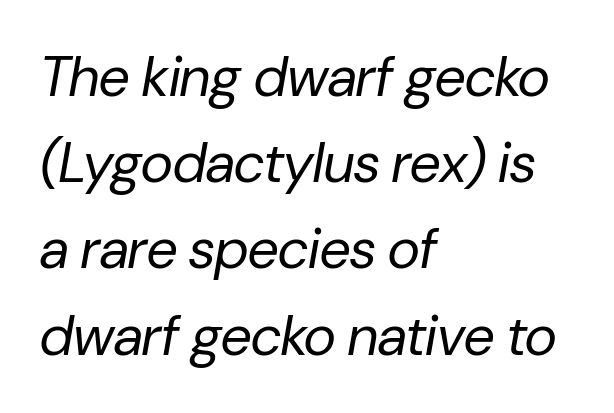
Summary of vertical rhythm: regular, with standard interline spacing. A light-to-regular cut is what we see here. A bare baseline throughout the passage. This sample has the flowing, uneven cadence of proportional lettering. Nothing unusual about the tracking: characters are spaced as the font intends.
